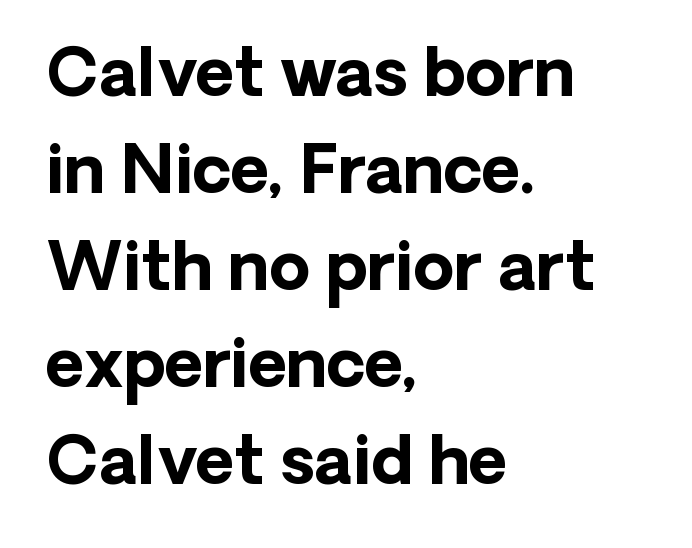
{"serif": "no", "italic": "no", "bold": "yes", "weight": "bold", "width": "normal", "stroke_contrast": "low", "x_height": "medium", "monospaced": "no", "underline": "no", "align": "left", "line_spacing": "normal", "line_spacing_ratio": 1.47, "letter_spacing": "normal", "letter_spacing_em": 0.0, "glyph_px": 66}
